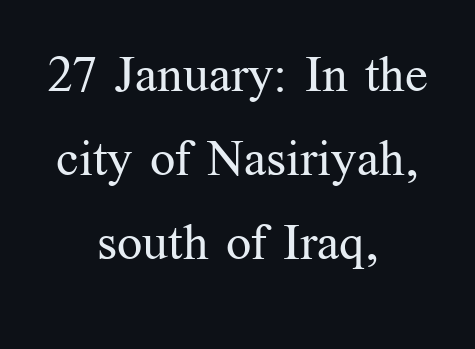
{"serif": "yes", "italic": "no", "bold": "no", "weight": "regular", "width": "normal", "stroke_contrast": "medium", "x_height": "medium", "monospaced": "no", "underline": "no", "align": "center", "line_spacing": "normal", "line_spacing_ratio": 1.68, "letter_spacing": "normal", "letter_spacing_em": 0.0, "glyph_px": 50}
